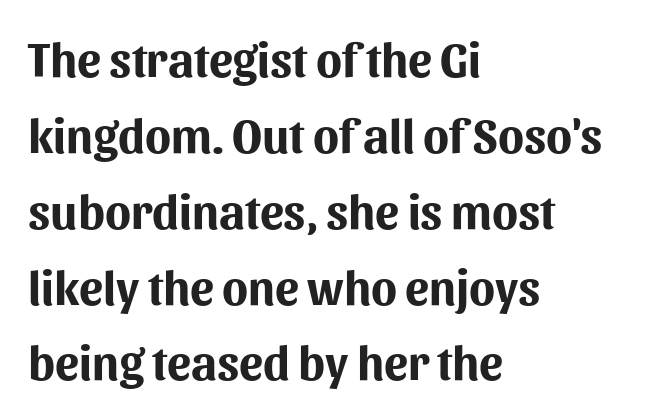
{"serif": "no", "italic": "no", "bold": "yes", "weight": "bold", "width": "normal", "stroke_contrast": "medium", "x_height": "medium", "monospaced": "no", "underline": "no", "align": "left", "line_spacing": "normal", "line_spacing_ratio": 1.58, "letter_spacing": "normal", "letter_spacing_em": 0.0, "glyph_px": 48}
